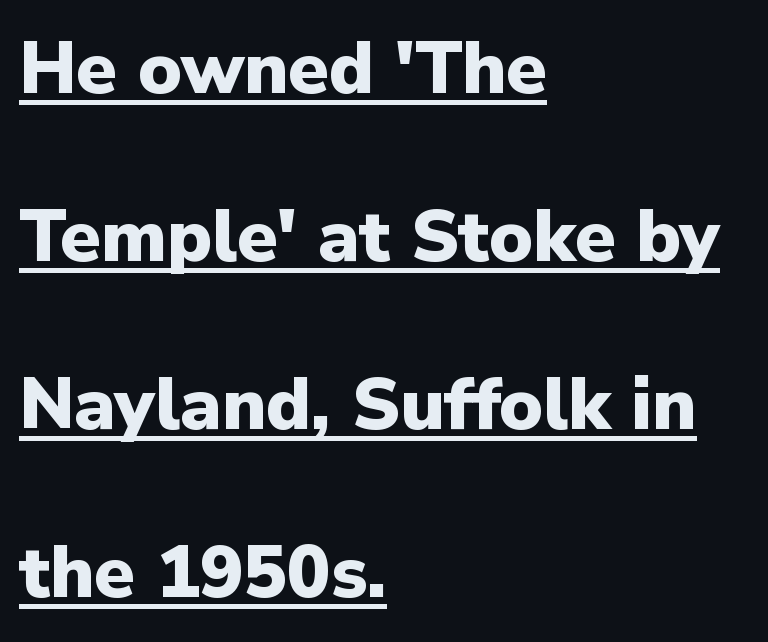
{"serif": "no", "italic": "no", "bold": "yes", "weight": "heavy", "width": "normal", "stroke_contrast": "low", "x_height": "medium", "monospaced": "no", "underline": "yes", "align": "left", "line_spacing": "loose", "line_spacing_ratio": 2.3, "letter_spacing": "normal", "letter_spacing_em": 0.0, "glyph_px": 73}
